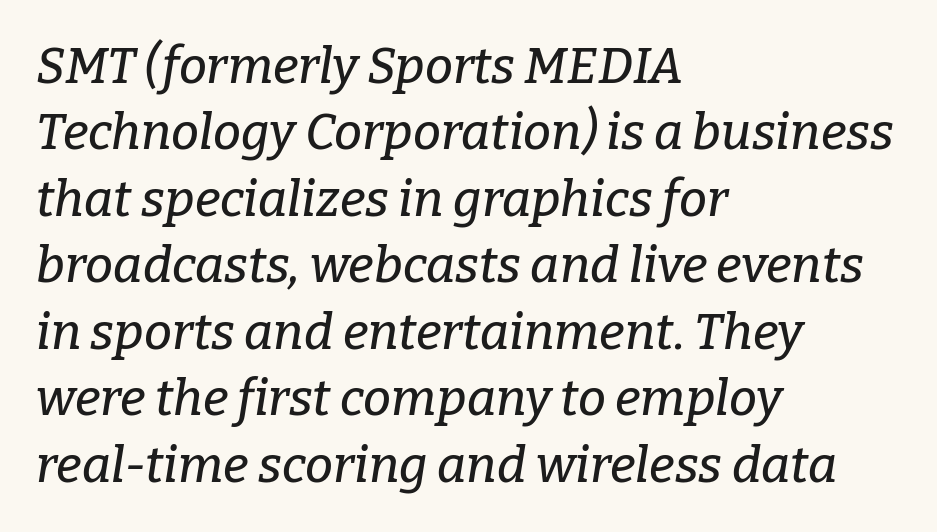
{"serif": "yes", "italic": "yes", "lean": "right", "slant_degrees": 9, "width": "normal", "stroke_contrast": "low", "x_height": "medium", "monospaced": "no", "underline": "no", "align": "left", "line_spacing": "normal", "line_spacing_ratio": 1.33, "letter_spacing": "normal", "letter_spacing_em": 0.0, "glyph_px": 50}
